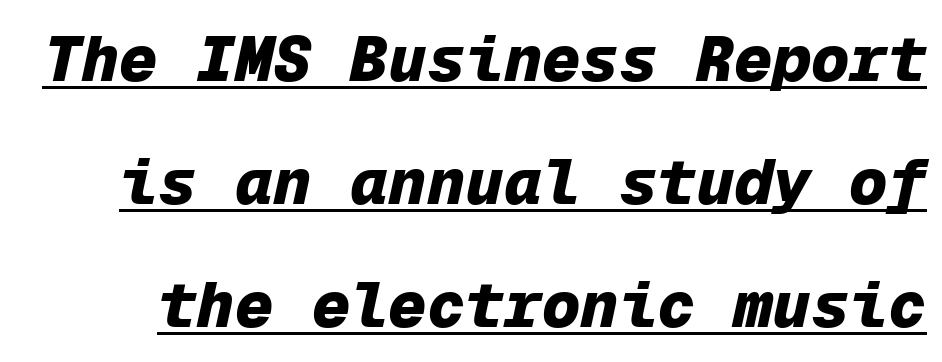
Strong, thick strokes mark this as bold type. How would I describe the line gaps? Wide and relaxed. Does the lettering tilt? It does — this is italic. The face used here is monospaced, like something from a code editor. Emphasis is given by a line drawn under the lettering.
